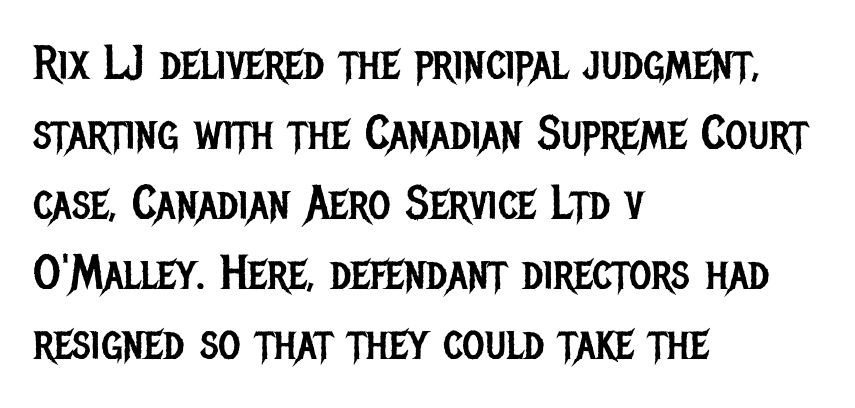
You can tell it's not italic because the verticals are truly vertical. Inter-character spacing is left at the font's built-in metrics. No heavy texture on the line: the type isn't bold. Caption: multi-line text, flush left, ragged right. The space beneath each line is pristine and unruled. Letterform terminals end flat and unadorned throughout the passage.
